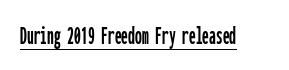
Q: Is the text italic (slanted)? A: No, it is upright.
Q: Is the text underlined? A: Yes.
Q: Is the spacing between letters normal or unusually wide? A: Normal.
